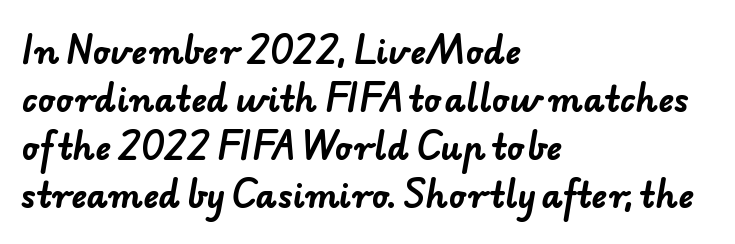
Anything drawn beneath the words? Only blank space. Do the characters align in a grid? No, the font is proportional. No extra tracking has been applied to these lines. Unlike a traditional serif, this face leaves its strokes unadorned. All the whitespace from short lines collects on the right.
